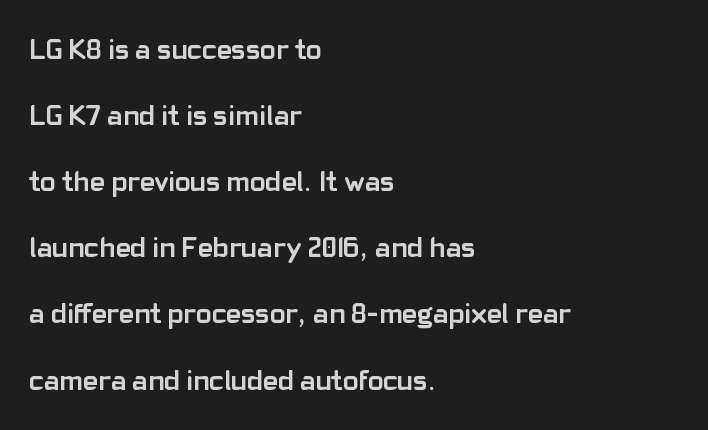
The image shows 29 px semibold sans-serif type, upright; set left-aligned, loose line spacing (2.28x), normal letter spacing, not underlined; low stroke contrast and a medium x-height.
